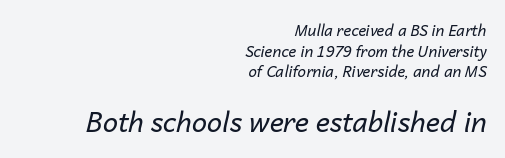
Successive baselines arrive at the customary interval. Nobody drew a line under any word here. Does the bottom block carry the larger type? Yes, it does. Unbolded letterforms with no extra heft. Glyph-to-glyph distance matches everyday printed text.
